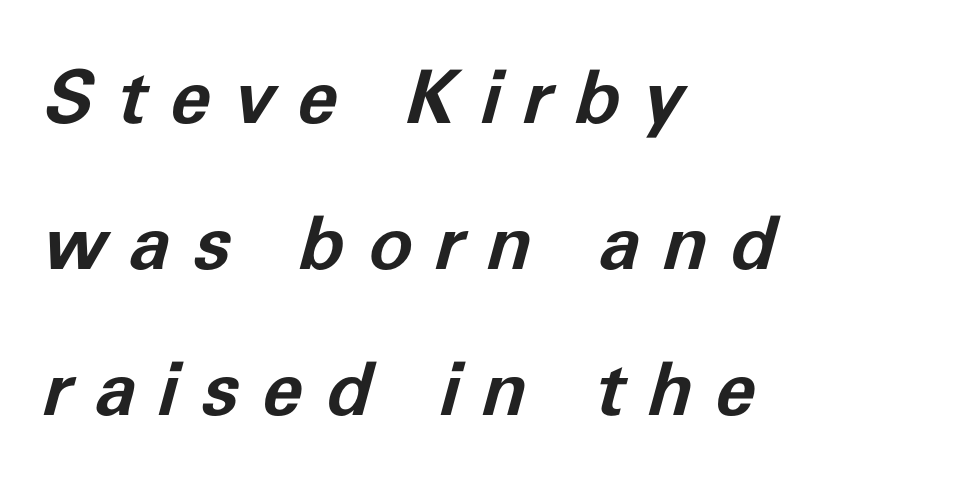
Pretty heavy lettering here — definitely bold. Tall strokes in this sample are angled rather than plumb. You could fit nearly another row in the gap between these rows. Any mark beneath the type? The region is blank. Line starts are locked; line ends wander. The rendering uses natural spacing where letterforms have individual widths.
